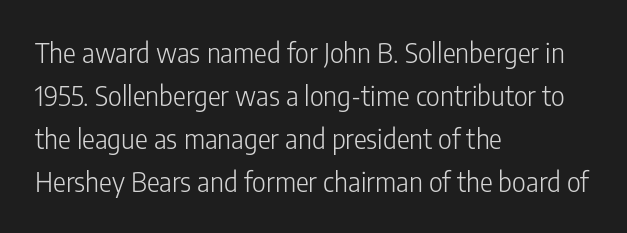
Q: Is the text bold? A: No.
Q: Is the text italic (slanted)? A: No, it is upright.
Q: Is the text underlined? A: No.
Q: How is the paragraph aligned? A: Left-aligned.
Q: Is the spacing between letters normal or unusually wide? A: Normal.
Q: Is the spacing between lines tight, normal or loose? A: Normal.
